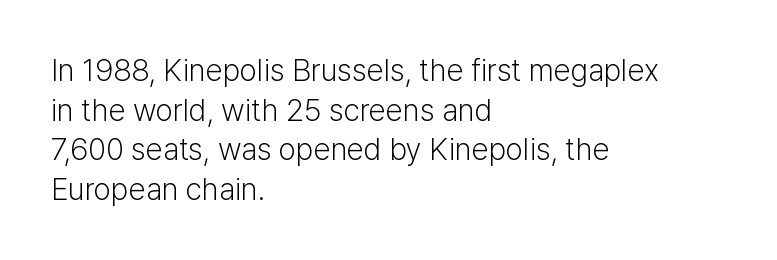
The image shows 31 px light sans-serif type, upright; set left-aligned, normal line spacing (1.28x), normal letter spacing, not underlined; low stroke contrast and a medium x-height.
